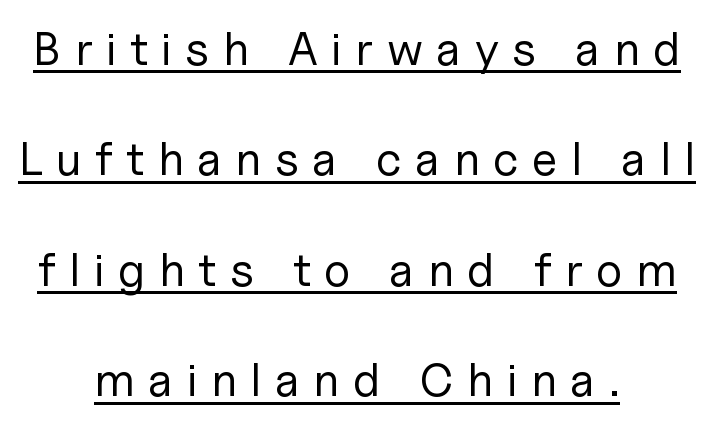
The image shows 47 px regular-weight sans-serif type, upright; set centered, loose line spacing (2.35x), unusually wide letter spacing (+0.29 em), underlined; low stroke contrast and a medium x-height.
